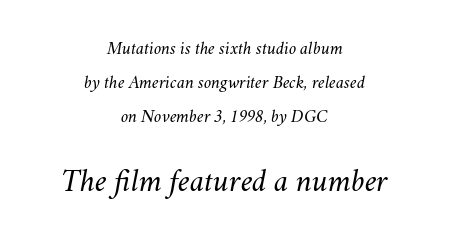
Yep, that's italic — everything's leaning. The face used here is proportionally spaced, like ordinary book or web type. This reads as an unemphasized weight, regular at the heaviest. Small over large — that's the arrangement of the two blocks here.
